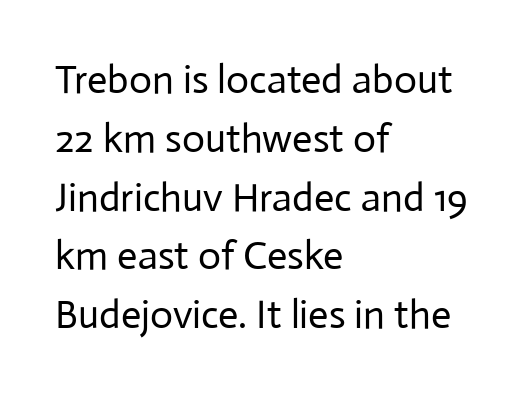
{"serif": "no", "italic": "no", "bold": "no", "weight": "regular", "width": "normal", "stroke_contrast": "low", "x_height": "medium", "monospaced": "no", "underline": "no", "align": "left", "line_spacing": "normal", "line_spacing_ratio": 1.47, "letter_spacing": "normal", "letter_spacing_em": 0.0, "glyph_px": 40}
